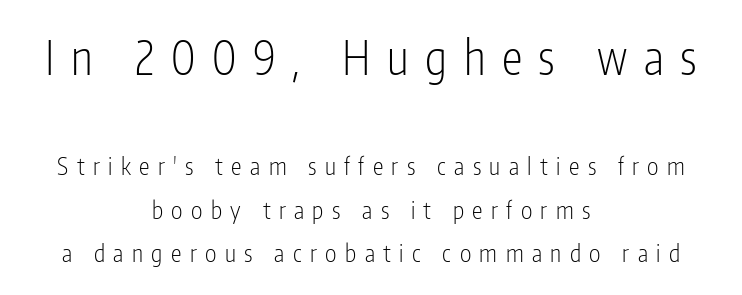
Q: Is the text bold? A: No.
Q: Is the text italic (slanted)? A: No, it is upright.
Q: Is the typeface a serif or a sans-serif typeface? A: Sans-serif.
Q: Is the text underlined? A: No.
Q: How is the paragraph aligned? A: Centered.
Q: Is the spacing between letters normal or unusually wide? A: Unusually wide.
Q: Which block of text is set in a larger size, the first (top) or the second (bottom)? A: The first (top) one.
Q: Width (condensed, normal, or wide)? A: Condensed.
Q: Stroke contrast? A: Low.
Q: x-height? A: Medium.
Q: Monospaced? A: No.
